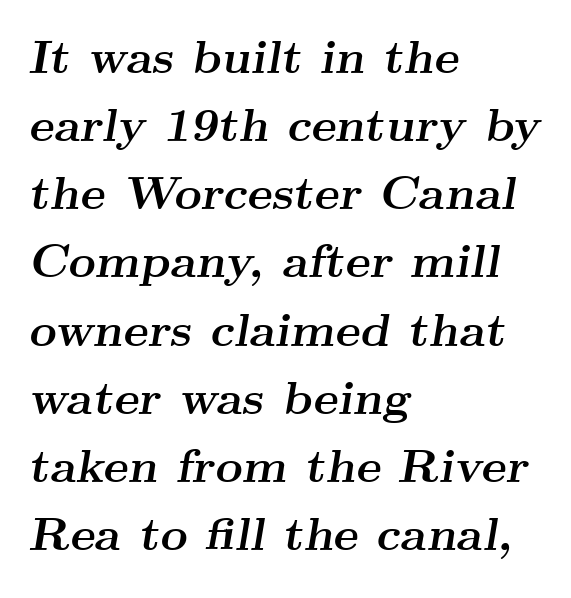
Q: Is the text bold? A: Yes.
Q: Is the text italic (slanted)? A: Yes, it leans right by about 9 degrees.
Q: Is the typeface a serif or a sans-serif typeface? A: Serif.
Q: Is the text underlined? A: No.
Q: How is the paragraph aligned? A: Left-aligned.
Q: Is the spacing between letters normal or unusually wide? A: Normal.
Q: Is the spacing between lines tight, normal or loose? A: Normal.
Q: Width (condensed, normal, or wide)? A: Wide.
Q: Stroke contrast? A: Medium.
Q: x-height? A: Small.
Q: Monospaced? A: No.
